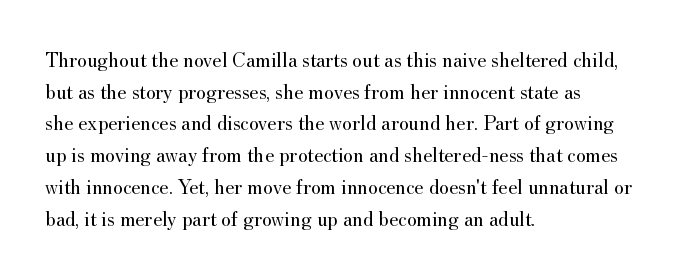
{"italic": "no", "bold": "no", "underline": "no", "align": "left", "line_spacing": "normal", "line_spacing_ratio": 1.51, "letter_spacing": "normal", "letter_spacing_em": 0.0, "glyph_px": 21}
